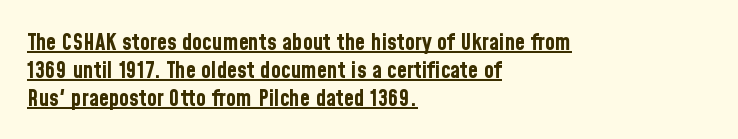
The image shows 23 px bold type, upright; set left-aligned, line spacing 1.21x, normal letter spacing, underlined.
